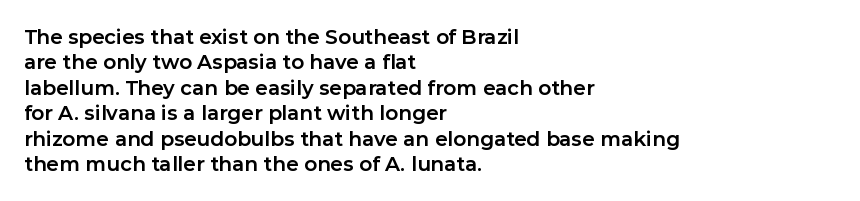
Characters follow at the spacing the type designer built in. What's the leading like? Ordinary, nothing unusual. Horizontal alignment here is leftward, the default for most running prose. The words here are not underlined. The typesetting leans heavy: a genuine bold.
